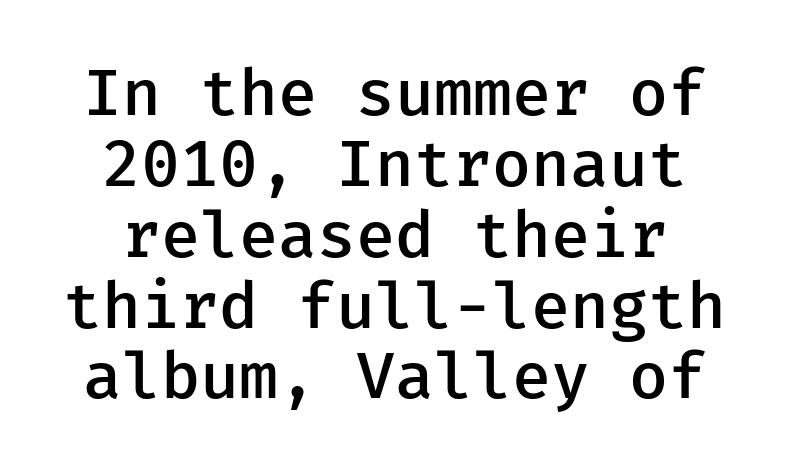
{"serif": "no", "italic": "no", "bold": "semi", "weight": "semibold", "width": "normal", "stroke_contrast": "low", "x_height": "medium", "underline": "no", "line_spacing": "tight", "line_spacing_ratio": 1.09, "letter_spacing": "normal", "letter_spacing_em": 0.0, "glyph_px": 65}
